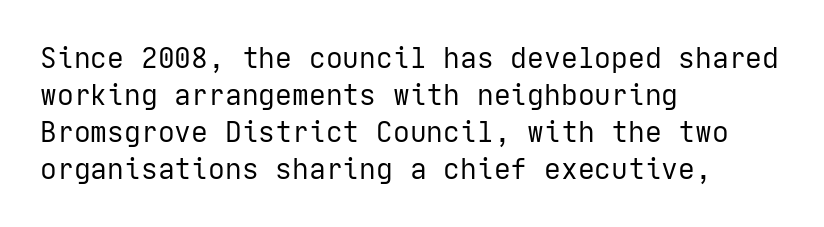
Each row of text sits above clean, open space. The designer went with a sans here, leaving each stem footless. What's the leading like? Ordinary, nothing unusual. Stems here are at most as thick as an everyday book face. Italic: no, the glyphs are upright roman.
